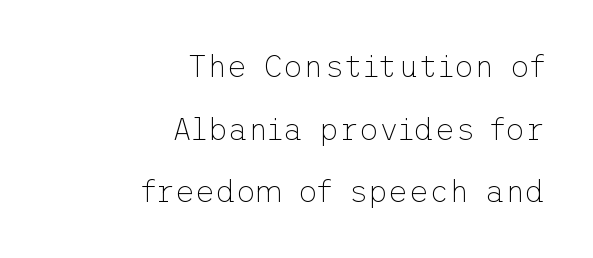
Q: Is the text bold? A: No.
Q: Is the text italic (slanted)? A: No, it is upright.
Q: Is the typeface a serif or a sans-serif typeface? A: Sans-serif.
Q: Is the text underlined? A: No.
Q: How is the paragraph aligned? A: Right-aligned.
Q: Is the spacing between letters normal or unusually wide? A: Normal.
Q: Is the spacing between lines tight, normal or loose? A: Loose.
Q: Width (condensed, normal, or wide)? A: Normal.
Q: Stroke contrast? A: Low.
Q: x-height? A: Medium.
